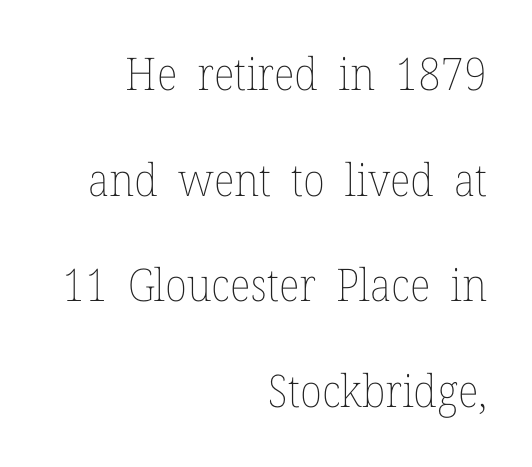
{"italic": "no", "bold": "no", "weight": "thin", "width": "normal", "stroke_contrast": "low", "x_height": "medium", "monospaced": "no", "underline": "no", "align": "right", "line_spacing": "loose", "line_spacing_ratio": 2.35, "letter_spacing": "normal", "letter_spacing_em": 0.0, "glyph_px": 45}
